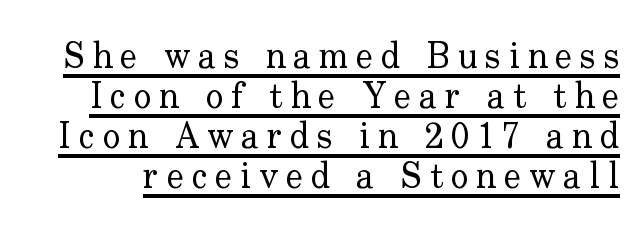
The image shows 36 px regular-weight serif type, upright; set tight line spacing (1.11x), unusually wide letter spacing (+0.22 em), underlined; low stroke contrast and a small x-height.
